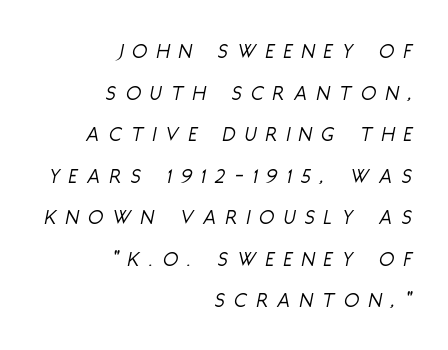
Caption: multi-line text, flush right, ragged left. Is this a heavy cut? Hardly; it is regular or lighter. Emphasis-style slanted type is in use. The specimen omits any rule beneath the text block's lines.
